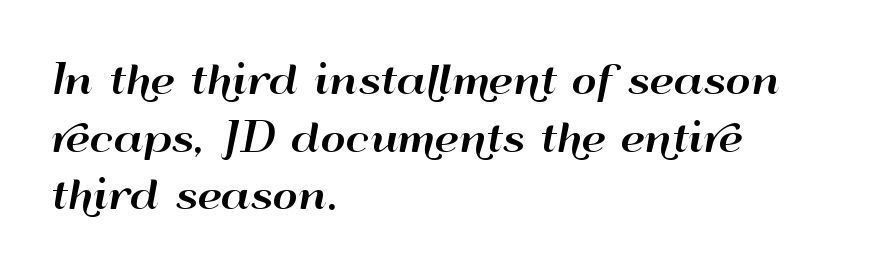
Q: Is the text italic (slanted)? A: Yes.
Q: Is the typeface a serif or a sans-serif typeface? A: Sans-serif.
Q: Is the text underlined? A: No.
Q: How is the paragraph aligned? A: Left-aligned.
Q: Is the spacing between letters normal or unusually wide? A: Normal.
Q: Is the spacing between lines tight, normal or loose? A: Normal.
Q: Width (condensed, normal, or wide)? A: Wide.
Q: Stroke contrast? A: High.
Q: x-height? A: Small.
Q: Monospaced? A: No.
